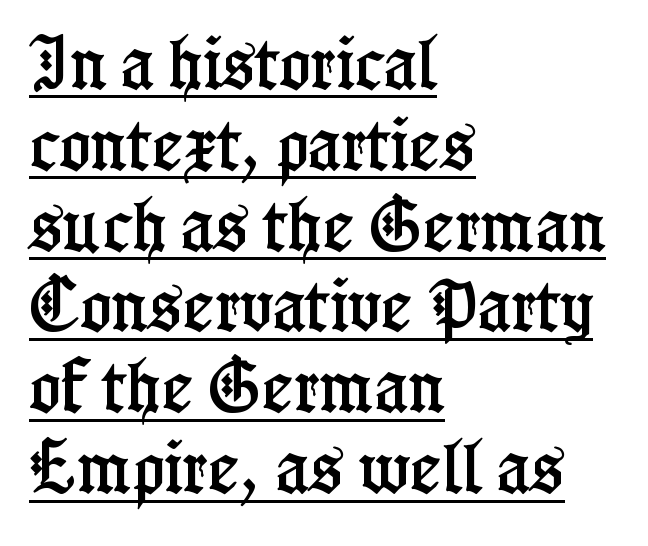
Q: Is the text italic (slanted)? A: No, it is upright.
Q: Is the typeface a serif or a sans-serif typeface? A: Serif.
Q: Is the text underlined? A: Yes.
Q: How is the paragraph aligned? A: Left-aligned.
Q: Is the spacing between letters normal or unusually wide? A: Normal.
Q: Is the spacing between lines tight, normal or loose? A: Normal.
Q: Width (condensed, normal, or wide)? A: Condensed.
Q: Stroke contrast? A: Low.
Q: x-height? A: Medium.
Q: Monospaced? A: No.
